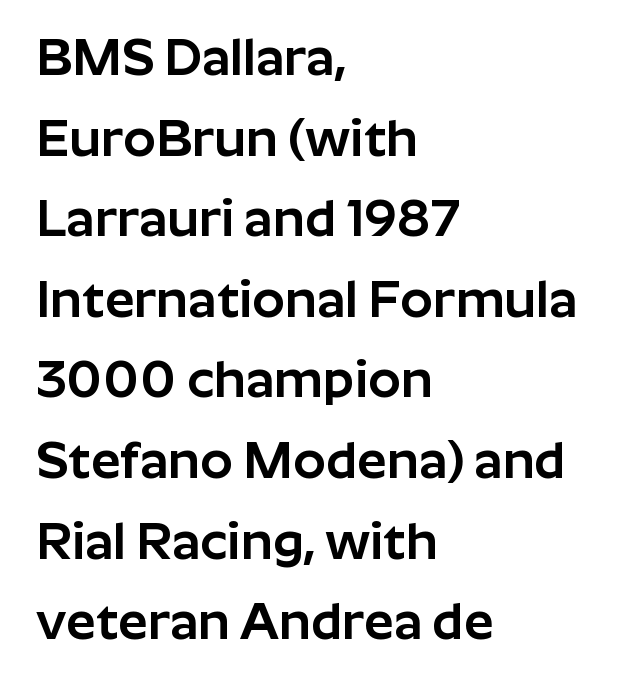
The text was rendered using a sans face with plain stroke endings. Is there much room between lines? A standard amount, neither cramped nor airy. The passage shown is typed in a proportional face where columns would drift. A typesetter would call this zero additional tracking. Descenders are the only things crossing below the line.
